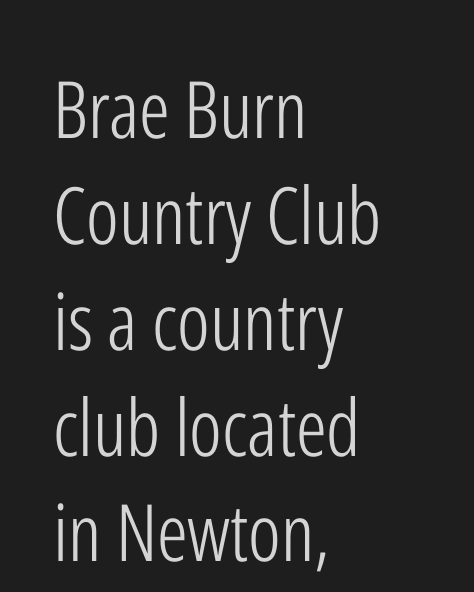
The image shows 79 px light, condensed sans-serif type, upright; set left-aligned, normal line spacing (1.34x), normal letter spacing, not underlined; low stroke contrast and a medium x-height.
